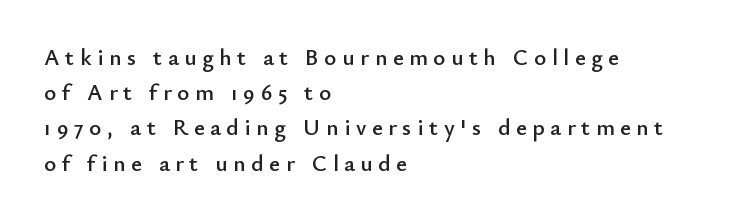
The image shows 23 px text type, upright; set left-aligned, normal line spacing (1.53x), unusually wide letter spacing (+0.25 em), not underlined.
